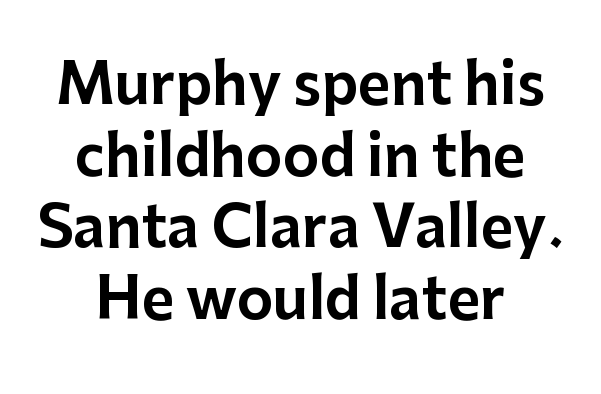
{"serif": "no", "italic": "no", "width": "normal", "stroke_contrast": "low", "x_height": "medium", "monospaced": "no", "underline": "no", "align": "center", "line_spacing": "normal", "line_spacing_ratio": 1.28, "letter_spacing": "normal", "letter_spacing_em": 0.0, "glyph_px": 56}
